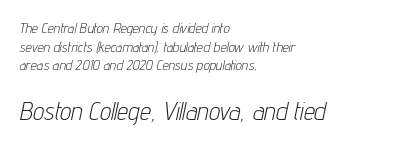
{"italic": "yes", "lean": "right", "slant_degrees": 12, "bold": "no", "underline": "no", "align": "left", "line_spacing": "normal", "line_spacing_ratio": 1.33, "letter_spacing": "normal", "letter_spacing_em": 0.0, "larger_block": "second", "size_ratio": 1.79, "glyph_px": 25}
